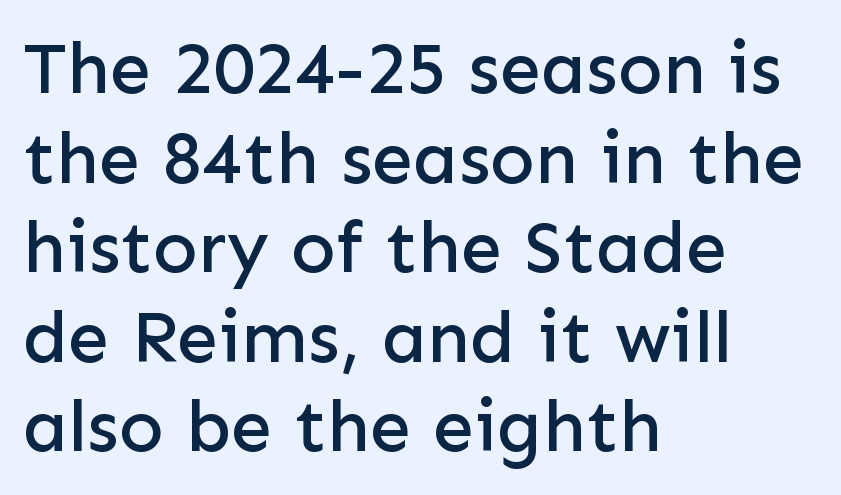
The image shows 74 px sans-serif type, upright; set left-aligned, line spacing 1.21x, normal letter spacing, not underlined; low stroke contrast and a medium x-height.
